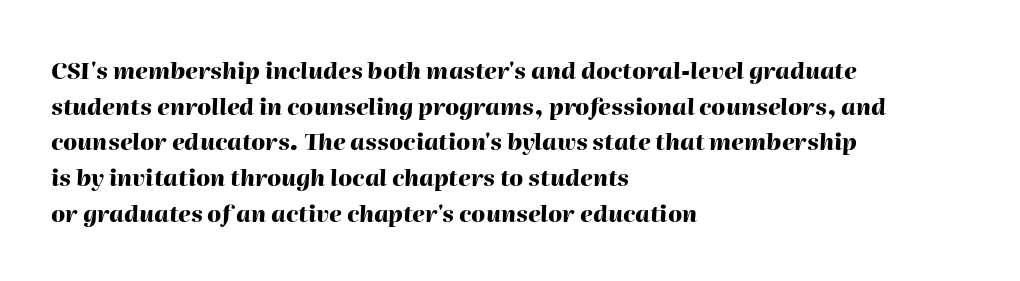
The image shows 23 px bold type, italic (leaning right); set left-aligned, normal line spacing (1.55x), normal letter spacing, not underlined.
